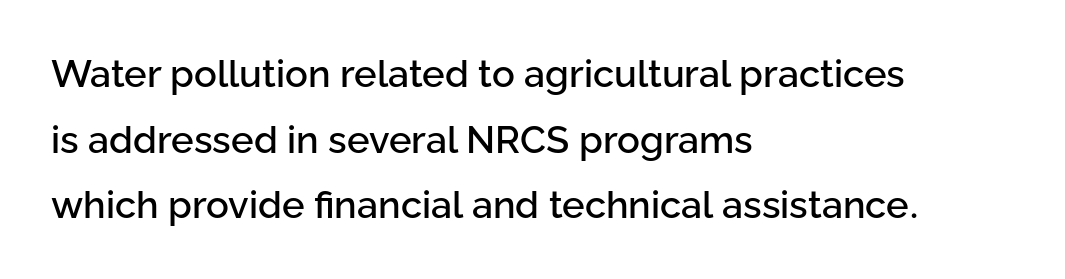
{"serif": "no", "italic": "no", "width": "normal", "stroke_contrast": "low", "x_height": "medium", "monospaced": "no", "underline": "no", "align": "left", "line_spacing_ratio": 1.73, "letter_spacing": "normal", "letter_spacing_em": 0.0, "glyph_px": 38}
